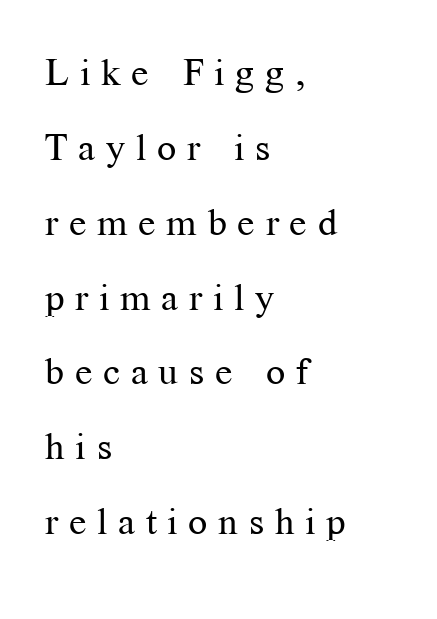
Heaviness? Minimal to ordinary, like unemphasized prose. The letters stand upright; this is a roman face. Tracking value appears strongly positive — letters spread wide. The passage is arranged the way most books set body copy — flush left.
